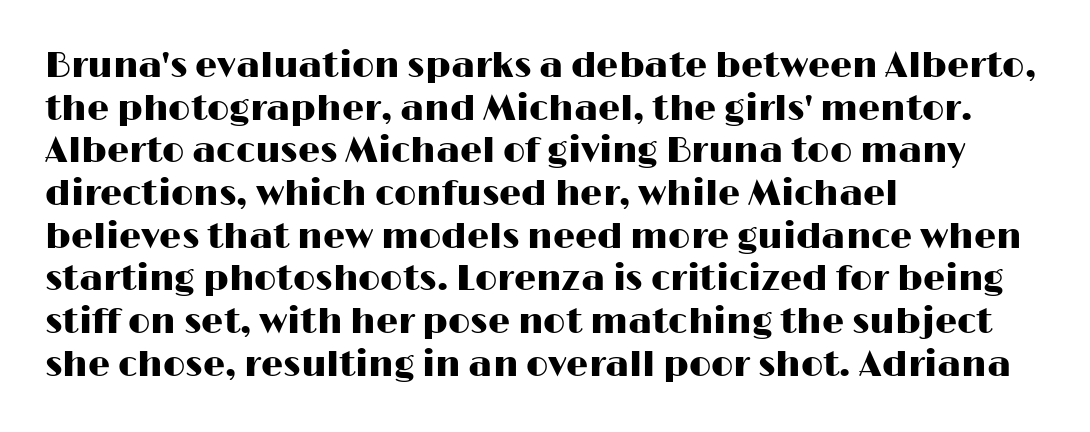
The image shows 35 px wide sans-serif type, upright; set left-aligned, line spacing 1.22x, normal letter spacing, not underlined; high stroke contrast and a medium x-height.
